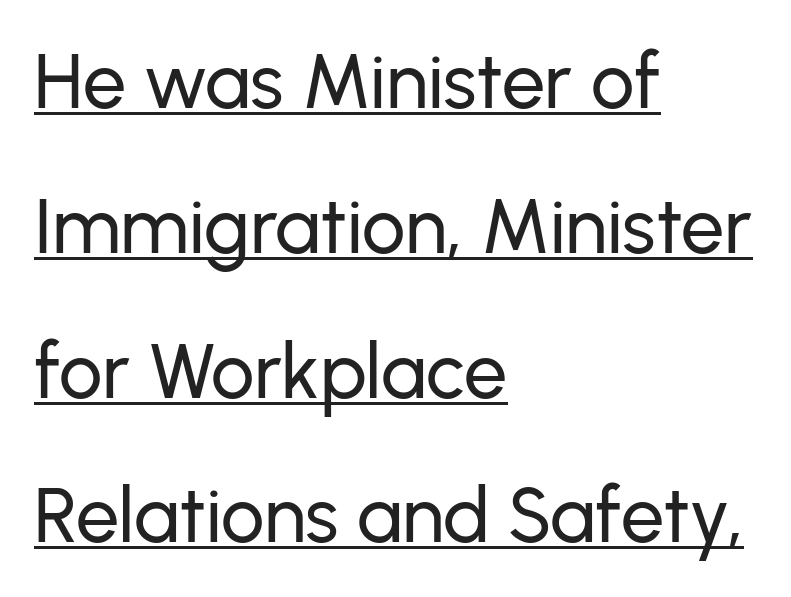
{"serif": "no", "italic": "no", "width": "normal", "stroke_contrast": "low", "x_height": "medium", "monospaced": "no", "underline": "yes", "align": "left", "line_spacing_ratio": 1.88, "letter_spacing": "normal", "letter_spacing_em": 0.0, "glyph_px": 77}
